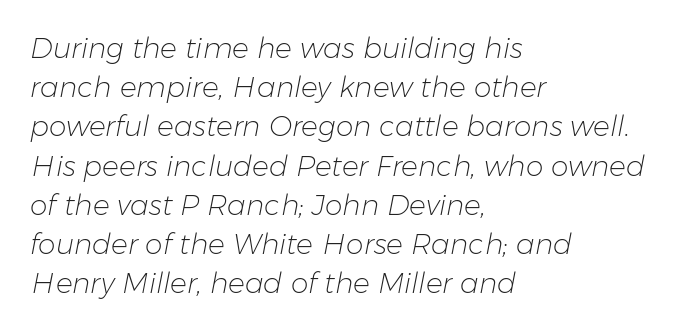
{"italic": "yes", "lean": "right", "slant_degrees": 11, "bold": "no", "weight": "light", "width": "normal", "stroke_contrast": "low", "x_height": "medium", "monospaced": "no", "underline": "no", "align": "left", "line_spacing": "normal", "line_spacing_ratio": 1.4, "letter_spacing": "normal", "letter_spacing_em": 0.0, "glyph_px": 28}
